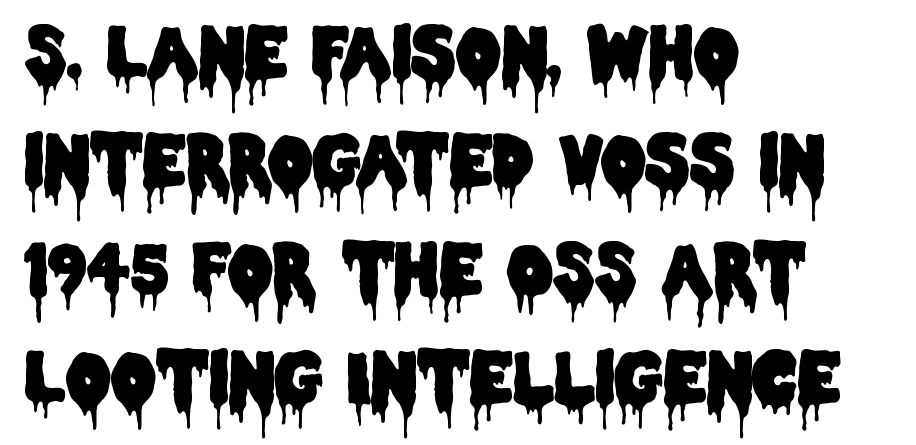
{"serif": "no", "italic": "no", "width": "condensed", "stroke_contrast": "low", "x_height": "large", "monospaced": "no", "underline": "no", "align": "left", "line_spacing": "normal", "line_spacing_ratio": 1.55, "letter_spacing": "normal", "letter_spacing_em": 0.0, "glyph_px": 70}
